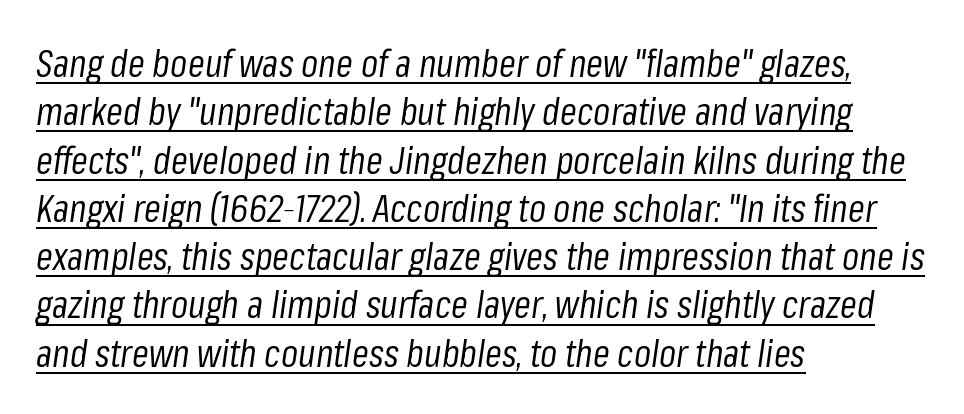
The image shows 38 px regular-weight, condensed type, italic (leaning right); set left-aligned, normal line spacing (1.27x), normal letter spacing, underlined; low stroke contrast and a medium x-height.
